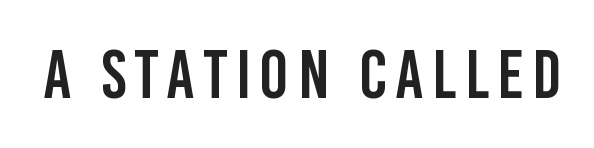
The image shows 69 px condensed sans-serif type, upright; set not underlined; low stroke contrast and a large x-height.
